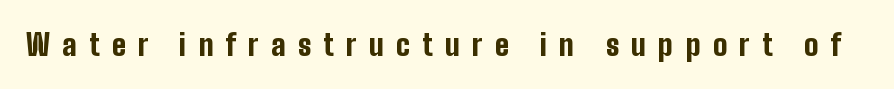
Q: Is the text bold? A: Yes.
Q: Is the text italic (slanted)? A: No, it is upright.
Q: Is the typeface a serif or a sans-serif typeface? A: Sans-serif.
Q: Is the text underlined? A: No.
Q: Is the spacing between letters normal or unusually wide? A: Unusually wide.
Q: Width (condensed, normal, or wide)? A: Condensed.
Q: Stroke contrast? A: Low.
Q: x-height? A: Medium.
Q: Monospaced? A: No.
